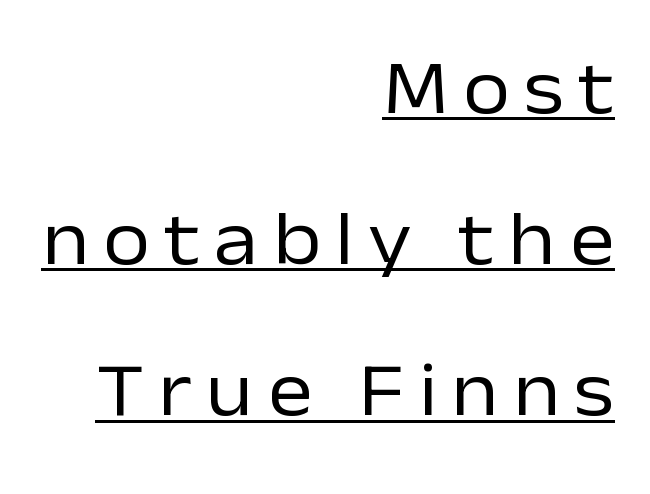
All the whitespace from short lines collects on the left. Stroke terminals: plain, sans-serif. Notice the wide empty band between every row — that's loose leading. The lettering holds an erect, upright posture throughout.
